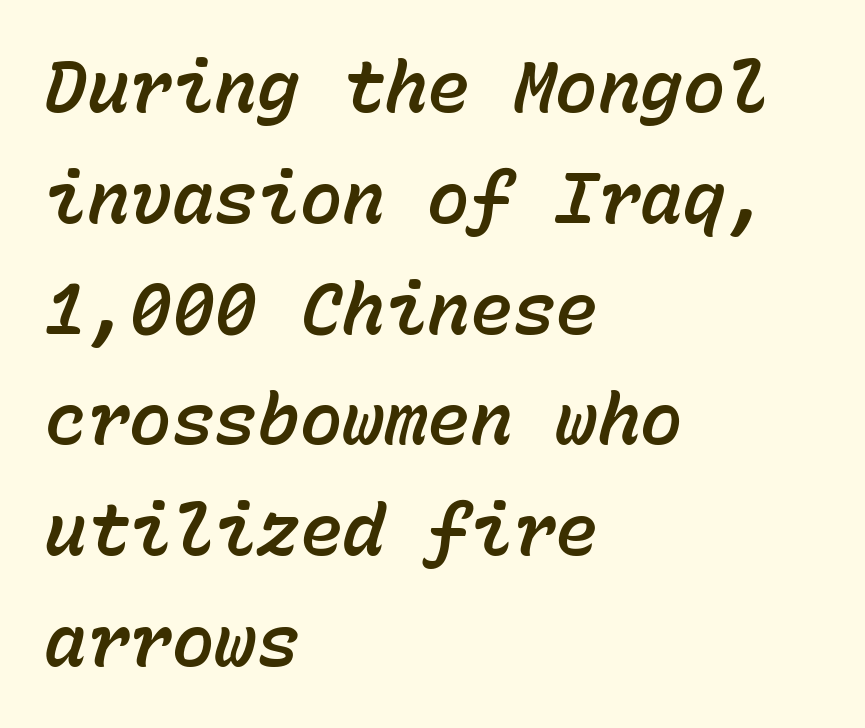
{"italic": "yes", "lean": "right", "slant_degrees": 15, "width": "normal", "stroke_contrast": "low", "x_height": "medium", "monospaced": "yes", "underline": "no", "align": "left", "line_spacing": "normal", "line_spacing_ratio": 1.56, "letter_spacing": "normal", "letter_spacing_em": 0.0, "glyph_px": 71}
